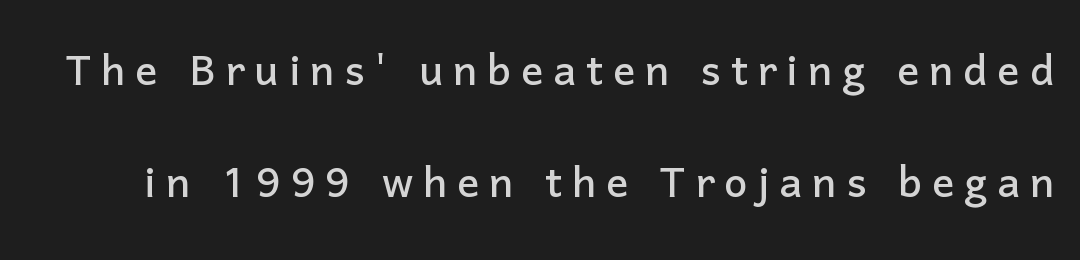
Q: Is the text italic (slanted)? A: No, it is upright.
Q: Is the typeface a serif or a sans-serif typeface? A: Sans-serif.
Q: Is the text underlined? A: No.
Q: Is the spacing between lines tight, normal or loose? A: Loose.
Q: Width (condensed, normal, or wide)? A: Normal.
Q: Stroke contrast? A: Low.
Q: x-height? A: Medium.
Q: Monospaced? A: No.
